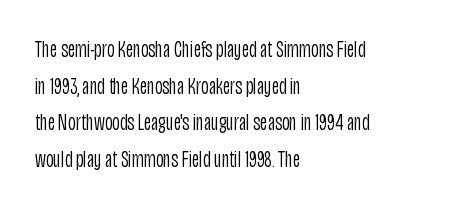
{"italic": "no", "bold": "no", "underline": "no", "align": "left", "line_spacing": "normal", "line_spacing_ratio": 1.59, "letter_spacing": "normal", "letter_spacing_em": 0.0, "glyph_px": 23}
